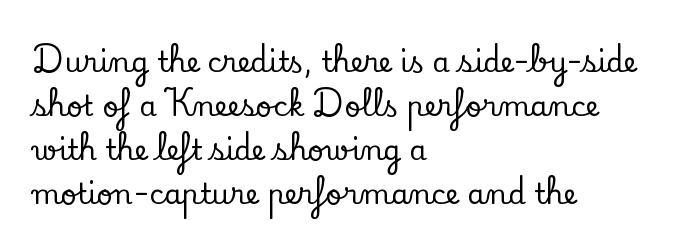
The image shows 28 px serif type, upright; set left-aligned, normal line spacing (1.57x), normal letter spacing, not underlined; low stroke contrast and a small x-height.
